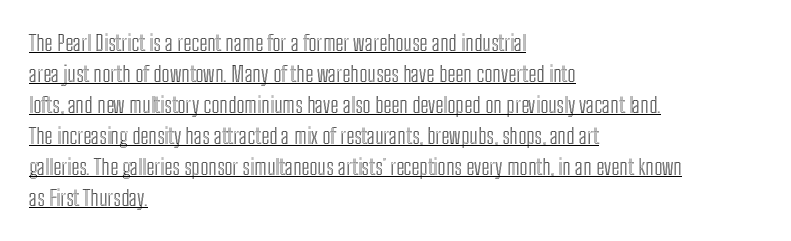
{"italic": "no", "underline": "yes", "align": "left", "line_spacing": "normal", "line_spacing_ratio": 1.41, "letter_spacing": "normal", "letter_spacing_em": 0.0, "glyph_px": 22}
